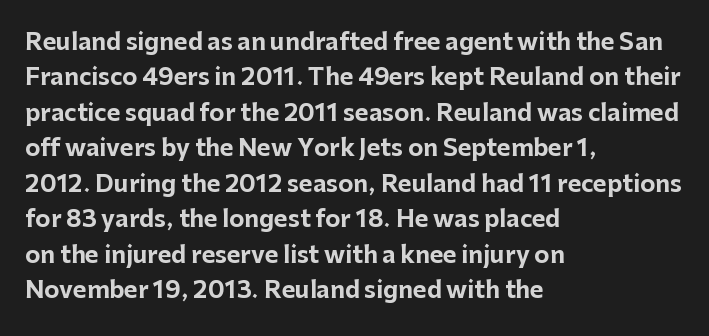
{"italic": "no", "bold": "yes", "underline": "no", "align": "left", "line_spacing": "normal", "line_spacing_ratio": 1.54, "letter_spacing": "normal", "letter_spacing_em": 0.0, "glyph_px": 23}
